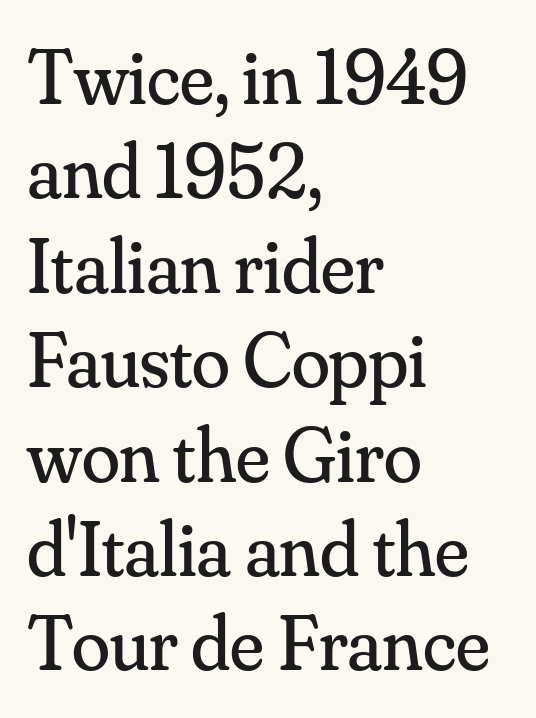
Q: Is the text bold? A: No.
Q: Is the text italic (slanted)? A: No, it is upright.
Q: Is the typeface a serif or a sans-serif typeface? A: Serif.
Q: Is the text underlined? A: No.
Q: How is the paragraph aligned? A: Left-aligned.
Q: Is the spacing between letters normal or unusually wide? A: Normal.
Q: Width (condensed, normal, or wide)? A: Normal.
Q: Stroke contrast? A: Medium.
Q: x-height? A: Small.
Q: Monospaced? A: No.
